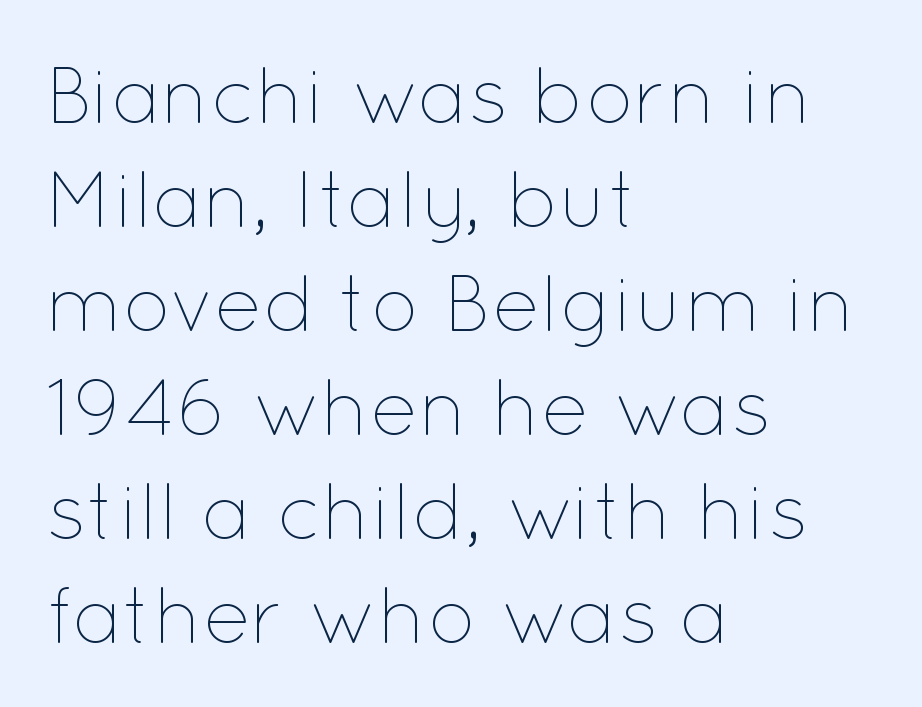
Q: Is the text bold? A: No.
Q: Is the text italic (slanted)? A: No, it is upright.
Q: Is the text underlined? A: No.
Q: How is the paragraph aligned? A: Left-aligned.
Q: Is the spacing between letters normal or unusually wide? A: Normal.
Q: Is the spacing between lines tight, normal or loose? A: Normal.
Q: Width (condensed, normal, or wide)? A: Normal.
Q: Stroke contrast? A: Low.
Q: x-height? A: Medium.
Q: Monospaced? A: No.
